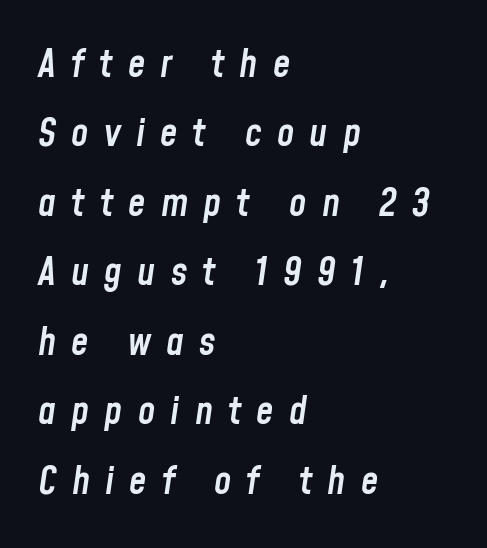
Words float on clear page, feet unadorned. Note the varied advance widths — an 'i' is clearly narrower than an 'm'. Where is the straight margin? On the left. You can tell it's italic because the verticals aren't actually vertical. The passage shown has open, widely tracked lettering throughout.
